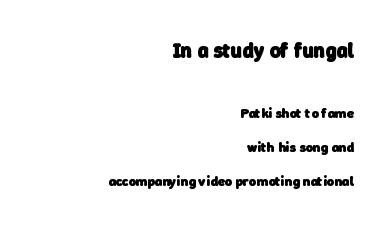
{"bold": "yes", "underline": "no", "align": "right", "line_spacing": "loose", "line_spacing_ratio": 2.44, "letter_spacing": "normal", "letter_spacing_em": 0.0, "larger_block": "first", "size_ratio": 1.5, "glyph_px": 21}
